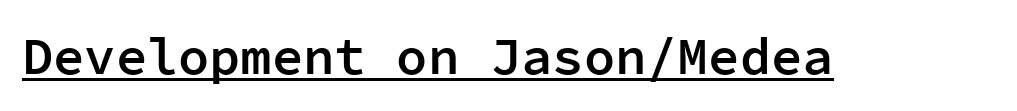
These lines are rendered in a fixed-pitch font. Posture: vertical. The font family rendered here belongs to the sans-serif group. Decoration check: the copy is underlined. Nothing unusual about the tracking: characters are spaced as the font intends. Weight: semibold (demi).
